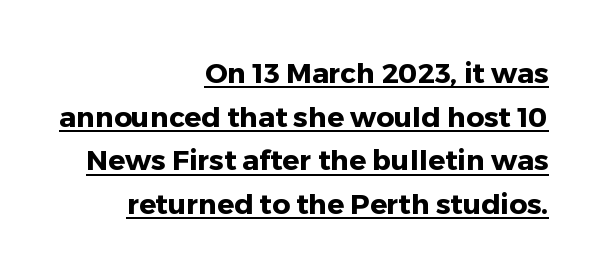
{"serif": "no", "italic": "no", "bold": "yes", "weight": "heavy", "width": "normal", "stroke_contrast": "low", "x_height": "medium", "monospaced": "no", "underline": "yes", "align": "right", "line_spacing": "normal", "line_spacing_ratio": 1.56, "letter_spacing": "normal", "letter_spacing_em": 0.0, "glyph_px": 28}
